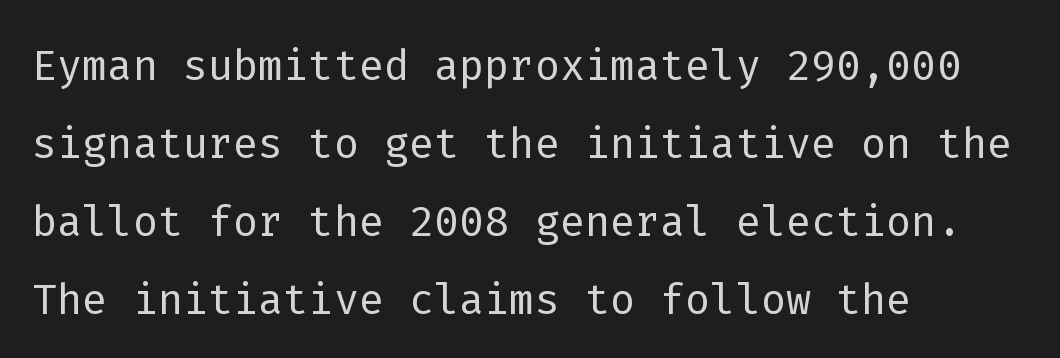
Q: Is the text bold? A: No.
Q: Is the text italic (slanted)? A: No, it is upright.
Q: Is the typeface a serif or a sans-serif typeface? A: Sans-serif.
Q: Is the text underlined? A: No.
Q: How is the paragraph aligned? A: Left-aligned.
Q: Is the spacing between letters normal or unusually wide? A: Normal.
Q: Is the spacing between lines tight, normal or loose? A: Normal.
Q: Width (condensed, normal, or wide)? A: Normal.
Q: Stroke contrast? A: Low.
Q: x-height? A: Medium.
Q: Monospaced? A: Yes.
